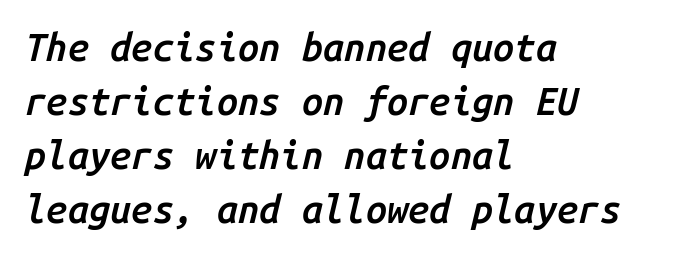
{"italic": "yes", "lean": "right", "slant_degrees": 14, "bold": "semi", "weight": "semibold", "width": "normal", "stroke_contrast": "low", "x_height": "medium", "monospaced": "yes", "underline": "no", "align": "left", "line_spacing": "normal", "line_spacing_ratio": 1.42, "letter_spacing": "normal", "letter_spacing_em": 0.0, "glyph_px": 38}
